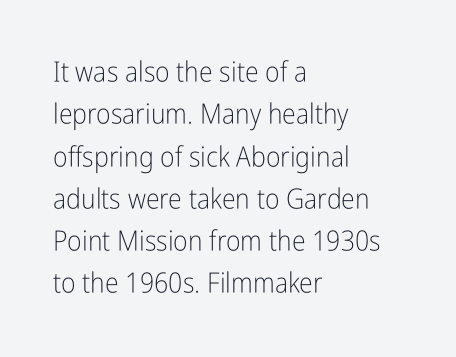
{"serif": "no", "italic": "no", "bold": "no", "weight": "light", "width": "condensed", "stroke_contrast": "low", "x_height": "medium", "monospaced": "no", "underline": "no", "align": "left", "line_spacing": "normal", "line_spacing_ratio": 1.51, "letter_spacing": "normal", "letter_spacing_em": 0.0, "glyph_px": 28}
